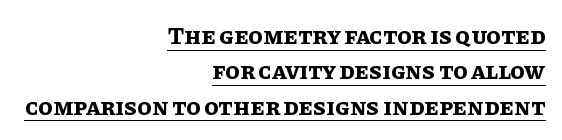
Leading: standard. Every word sits above its own underline. The letters sit at their default tracking, neither squeezed nor spread. A roman cut, with each character standing at attention.
